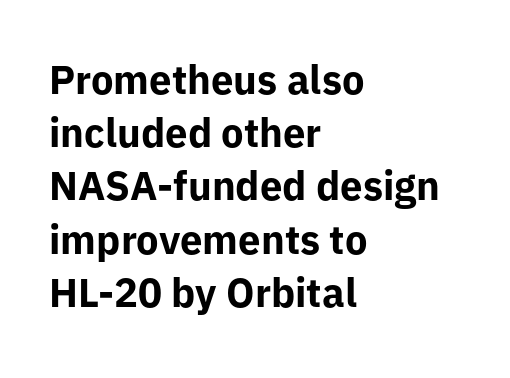
{"serif": "no", "italic": "no", "bold": "yes", "weight": "bold", "width": "normal", "stroke_contrast": "low", "x_height": "medium", "monospaced": "no", "underline": "no", "align": "left", "line_spacing": "normal", "line_spacing_ratio": 1.33, "letter_spacing": "normal", "letter_spacing_em": 0.0, "glyph_px": 40}
